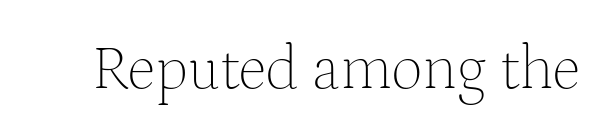
Q: Is the text bold? A: No.
Q: Is the text italic (slanted)? A: No, it is upright.
Q: Is the typeface a serif or a sans-serif typeface? A: Serif.
Q: Is the text underlined? A: No.
Q: Is the spacing between letters normal or unusually wide? A: Normal.
Q: Width (condensed, normal, or wide)? A: Normal.
Q: Stroke contrast? A: Medium.
Q: x-height? A: Medium.
Q: Monospaced? A: No.
